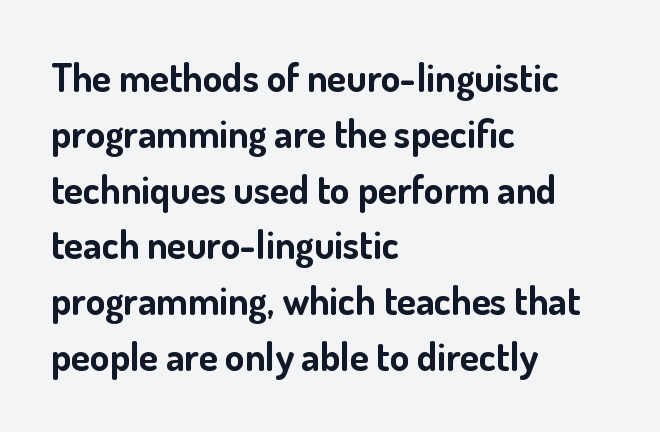
Here the designer chose a conventional face with non-uniform glyph widths. Quick note: not italic, upright. I'd describe the lettering as bold — thick and assertive. Characters follow at the spacing the type designer built in.
